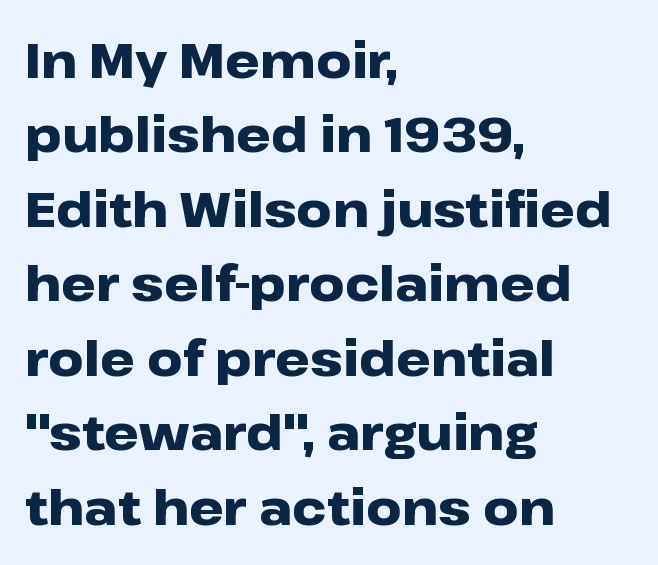
The image shows 49 px heavy, wide sans-serif type, upright; set left-aligned, normal line spacing (1.52x), normal letter spacing, not underlined; low stroke contrast and a medium x-height.
